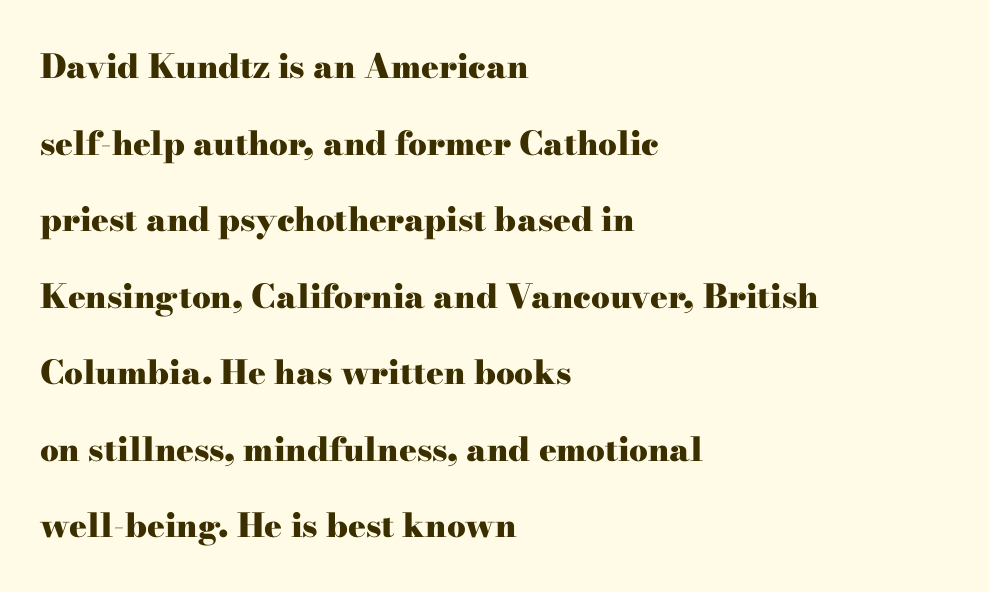
Q: Is the text bold? A: Yes.
Q: Is the text italic (slanted)? A: No, it is upright.
Q: Is the typeface a serif or a sans-serif typeface? A: Serif.
Q: Is the text underlined? A: No.
Q: How is the paragraph aligned? A: Left-aligned.
Q: Is the spacing between letters normal or unusually wide? A: Normal.
Q: Is the spacing between lines tight, normal or loose? A: Loose.
Q: Width (condensed, normal, or wide)? A: Wide.
Q: Stroke contrast? A: High.
Q: x-height? A: Small.
Q: Monospaced? A: No.
